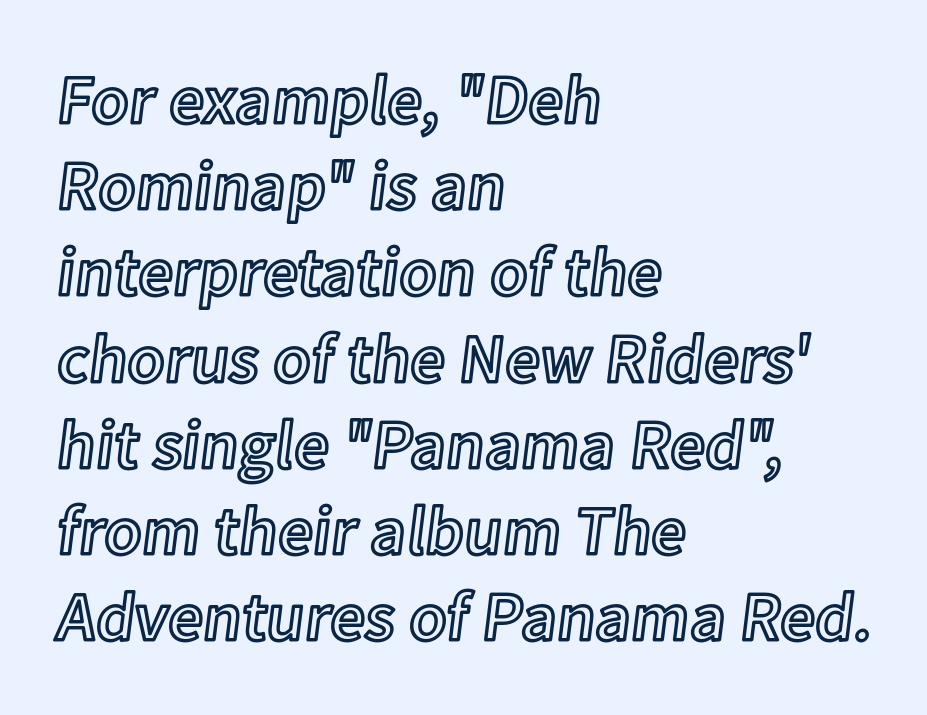
The rendering anchors every line to the left-hand side. The gaps between neighbouring characters are ordinary and unremarkable. The strip under each line holds only bare page. These lines are rendered in a variable-pitch font.
